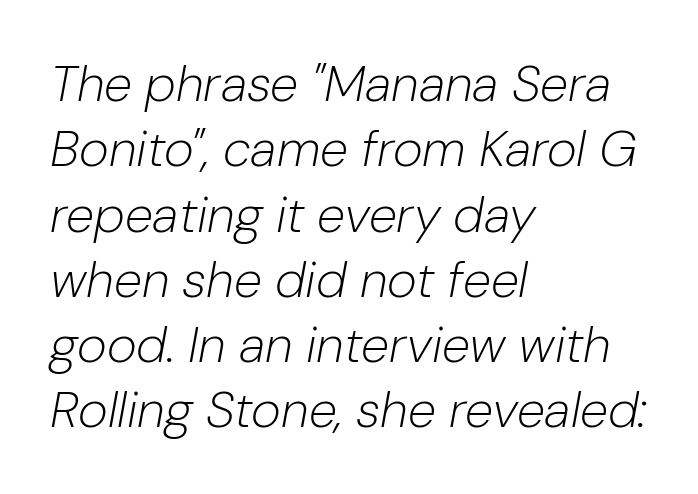
These lines are rendered in a variable-pitch font. These lines keep a tight, regular rhythm from letter to letter. The ragged edge is on the right, which tells us the setting is flush left. The glyphs are unaccompanied by any horizontal stroke below them. If you measured baseline to baseline, you'd find a middling distance. Characters are canted at an angle relative to the baseline's perpendicular.
